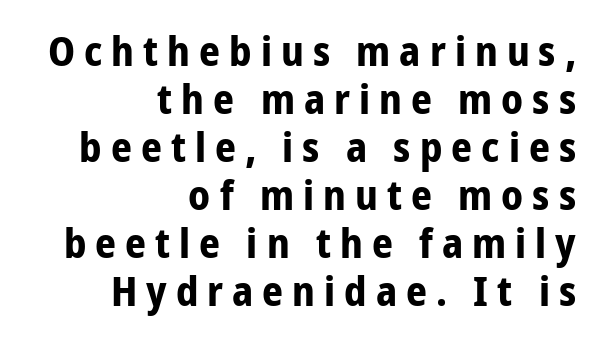
{"serif": "no", "italic": "no", "bold": "yes", "weight": "bold", "width": "condensed", "stroke_contrast": "low", "x_height": "medium", "monospaced": "no", "underline": "no", "align": "right", "line_spacing_ratio": 1.17, "letter_spacing": "wide", "letter_spacing_em": 0.22, "glyph_px": 41}
